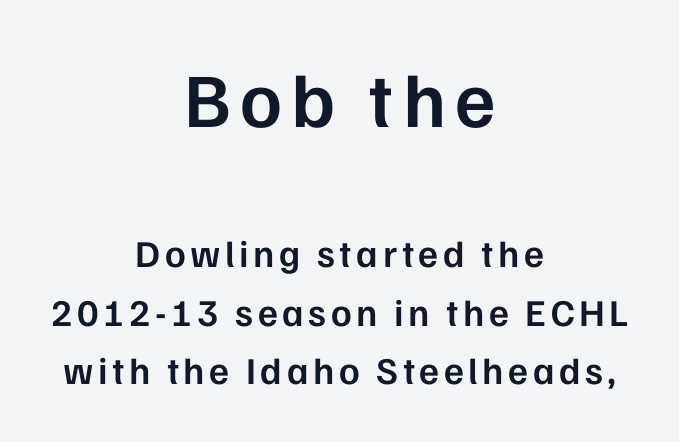
The image shows 77 px semibold sans-serif type, upright; set centered, normal line spacing (1.54x), not underlined; the first (top) block is 2.03x larger; low stroke contrast and a medium x-height.
